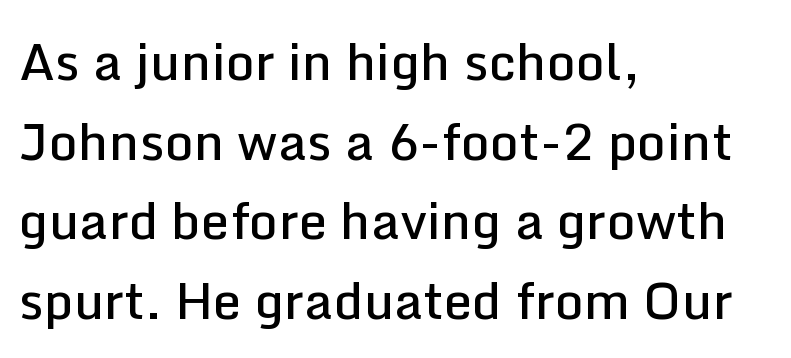
{"serif": "no", "italic": "no", "bold": "semi", "weight": "semibold", "width": "normal", "stroke_contrast": "low", "x_height": "medium", "monospaced": "no", "underline": "no", "align": "left", "line_spacing": "normal", "line_spacing_ratio": 1.56, "letter_spacing": "normal", "letter_spacing_em": 0.0, "glyph_px": 51}
